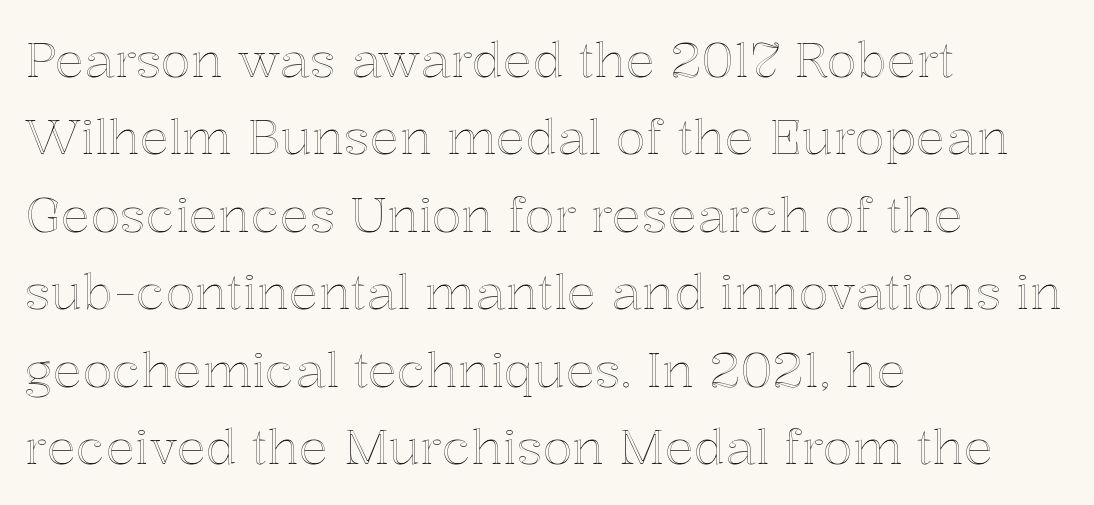
The ragged edge is on the right, which tells us the setting is flush left. Every stem runs plumb, perpendicular to the baseline. Honestly, there is no underline to notice here at all. What stands out about the letter spacing? Nothing — it is the standard amount. The line-height multiplier appears to be the usual default. The rendering uses natural spacing where letterforms have individual widths.
